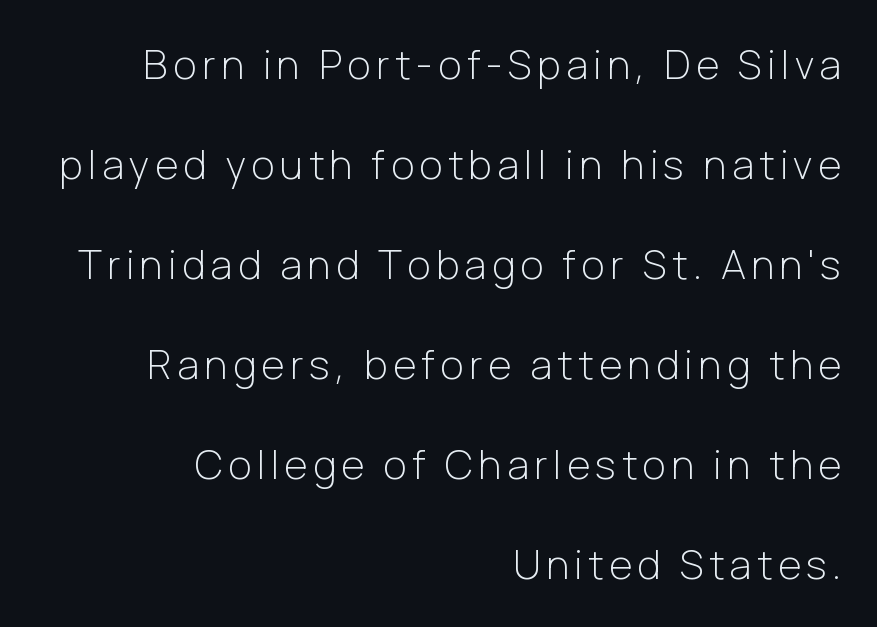
Think of a printed novel: that variable character pitch is what you see here. Widely set lines give the paragraph a tall, airy silhouette. The area under the type is left untouched. Layout note: lines flush right.
